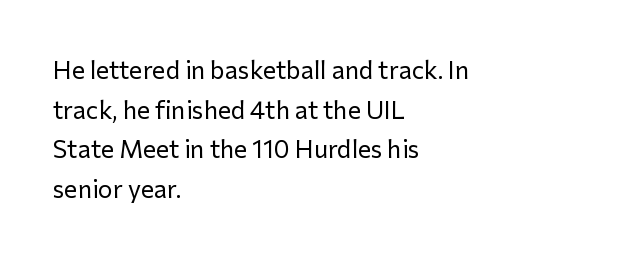
The image shows 25 px text type, upright; set left-aligned, normal line spacing (1.59x), normal letter spacing, not underlined.
